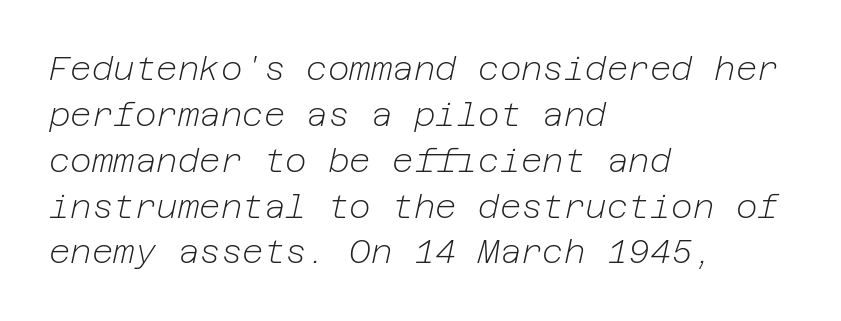
The image shows 33 px light type, italic (leaning right); set left-aligned, normal line spacing (1.39x), normal letter spacing, not underlined; low stroke contrast and a medium x-height.
